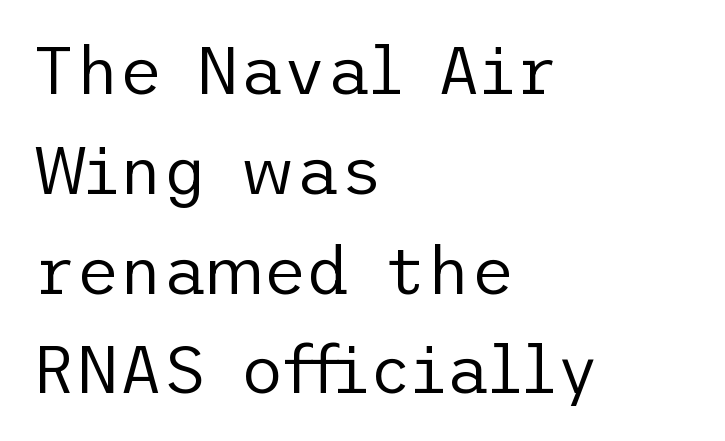
Q: Is the text bold? A: No.
Q: Is the text italic (slanted)? A: No, it is upright.
Q: Is the typeface a serif or a sans-serif typeface? A: Sans-serif.
Q: Is the text underlined? A: No.
Q: How is the paragraph aligned? A: Left-aligned.
Q: Is the spacing between letters normal or unusually wide? A: Normal.
Q: Is the spacing between lines tight, normal or loose? A: Normal.
Q: Width (condensed, normal, or wide)? A: Normal.
Q: Stroke contrast? A: Low.
Q: x-height? A: Medium.
